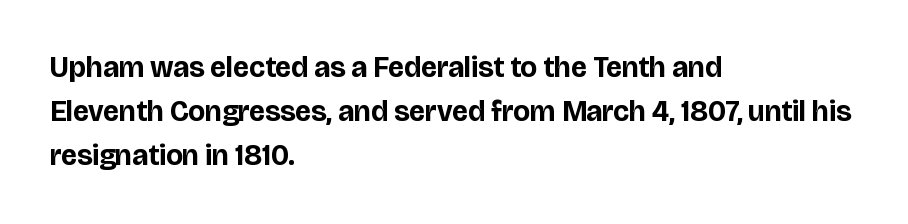
Q: Is the text bold? A: Yes.
Q: Is the text italic (slanted)? A: No, it is upright.
Q: Is the typeface a serif or a sans-serif typeface? A: Sans-serif.
Q: Is the text underlined? A: No.
Q: How is the paragraph aligned? A: Left-aligned.
Q: Is the spacing between letters normal or unusually wide? A: Normal.
Q: Is the spacing between lines tight, normal or loose? A: Normal.
Q: Width (condensed, normal, or wide)? A: Normal.
Q: Stroke contrast? A: Low.
Q: x-height? A: Large.
Q: Monospaced? A: No.
